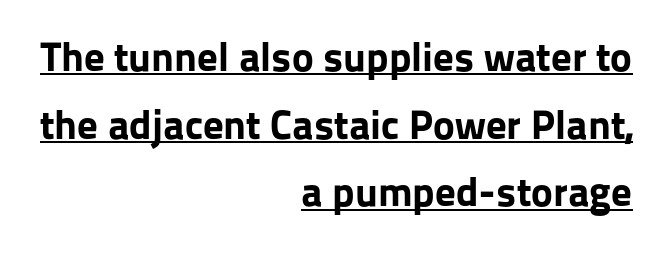
Q: Is the text bold? A: Yes.
Q: Is the text italic (slanted)? A: No, it is upright.
Q: Is the typeface a serif or a sans-serif typeface? A: Sans-serif.
Q: Is the text underlined? A: Yes.
Q: How is the paragraph aligned? A: Right-aligned.
Q: Is the spacing between letters normal or unusually wide? A: Normal.
Q: Is the spacing between lines tight, normal or loose? A: Normal.
Q: Width (condensed, normal, or wide)? A: Normal.
Q: Stroke contrast? A: Low.
Q: x-height? A: Medium.
Q: Monospaced? A: No.
